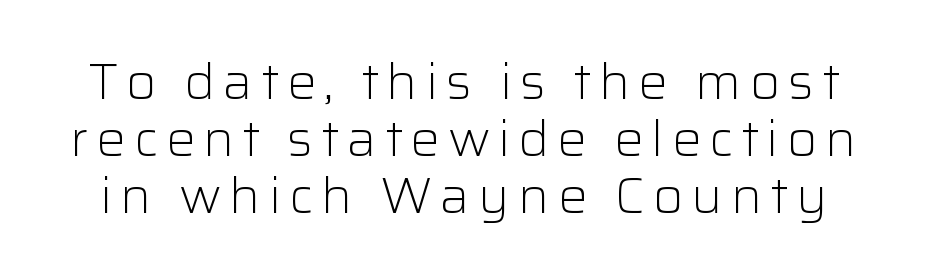
Serifs: no, the terminals of the letterforms are clean. Does the lettering tilt? It doesn't — this is upright. A typesetter would call this proportional, since set widths differ per character. The area under the type is left untouched. Letters have the restrained weight of plain body copy at most.
